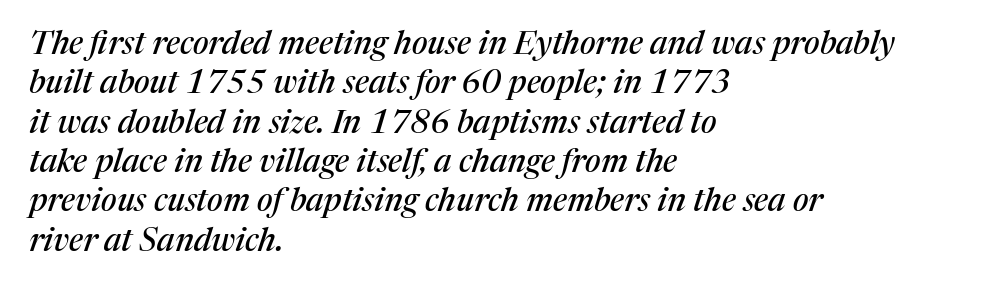
The image shows 32 px serif type, italic (leaning right); set left-aligned, line spacing 1.23x, normal letter spacing, not underlined; medium stroke contrast and a medium x-height.
